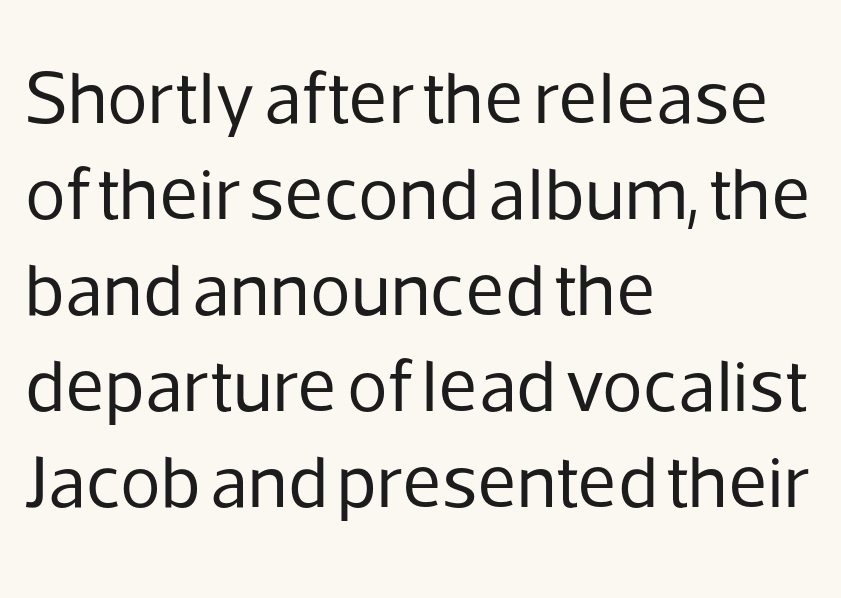
{"serif": "no", "italic": "no", "bold": "no", "weight": "regular", "width": "normal", "stroke_contrast": "low", "x_height": "medium", "monospaced": "no", "underline": "no", "align": "left", "line_spacing": "normal", "line_spacing_ratio": 1.28, "letter_spacing": "normal", "letter_spacing_em": 0.0, "glyph_px": 75}
